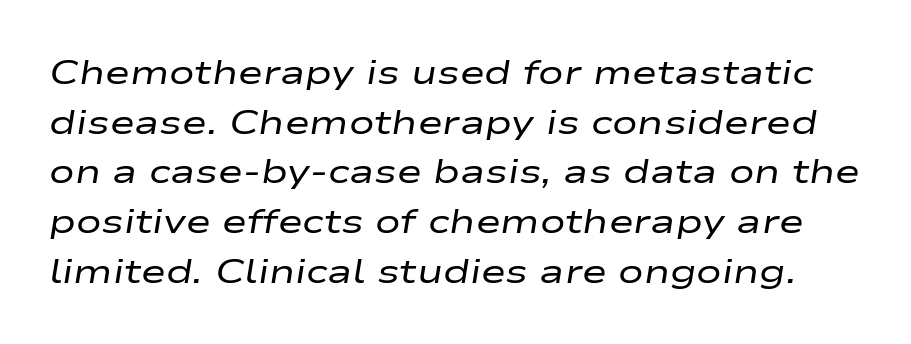
The image shows 34 px regular-weight, wide type, italic (leaning right); set normal line spacing (1.46x), normal letter spacing, not underlined; low stroke contrast and a medium x-height.
